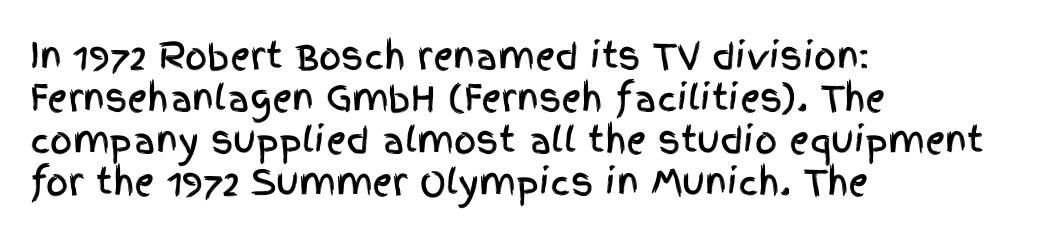
The typography opts for an upright posture over an oblique one. Underlining? Definitely not there. Letter spacing: default. These lines are set flush left with a ragged right edge. The letters advance in unequal steps, a hallmark of proportional type.
